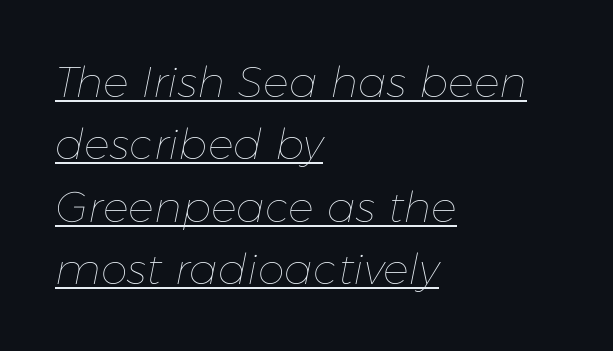
Q: Is the text bold? A: No.
Q: Is the text italic (slanted)? A: Yes, it leans right by about 11 degrees.
Q: Is the text underlined? A: Yes.
Q: How is the paragraph aligned? A: Left-aligned.
Q: Is the spacing between letters normal or unusually wide? A: Normal.
Q: Is the spacing between lines tight, normal or loose? A: Normal.
Q: Width (condensed, normal, or wide)? A: Normal.
Q: Stroke contrast? A: Low.
Q: x-height? A: Medium.
Q: Monospaced? A: No.
